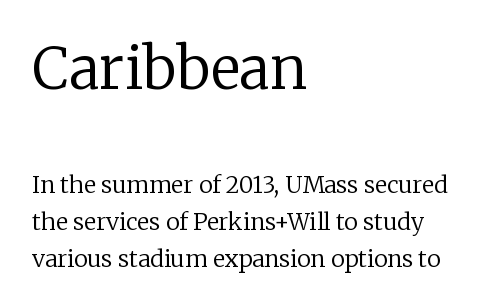
Q: Is the text bold? A: No.
Q: Is the text italic (slanted)? A: No, it is upright.
Q: Is the typeface a serif or a sans-serif typeface? A: Serif.
Q: Is the text underlined? A: No.
Q: How is the paragraph aligned? A: Left-aligned.
Q: Is the spacing between letters normal or unusually wide? A: Normal.
Q: Is the spacing between lines tight, normal or loose? A: Normal.
Q: Which block of text is set in a larger size, the first (top) or the second (bottom)? A: The first (top) one.
Q: Width (condensed, normal, or wide)? A: Normal.
Q: Stroke contrast? A: Low.
Q: x-height? A: Medium.
Q: Monospaced? A: No.
